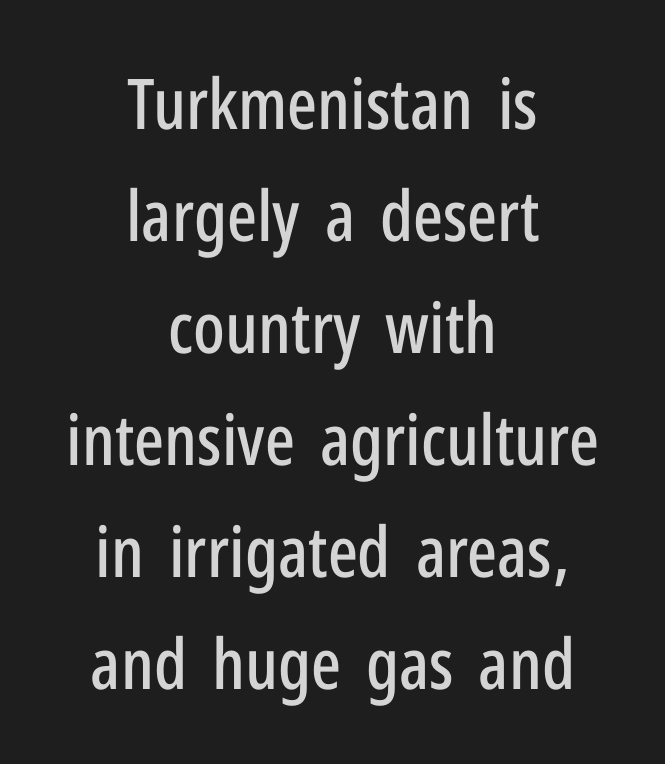
The text was rendered using a sans face with plain stroke endings. Leading: standard. This rendering features lettering with no underline. This sample has the flowing, uneven cadence of proportional lettering.
